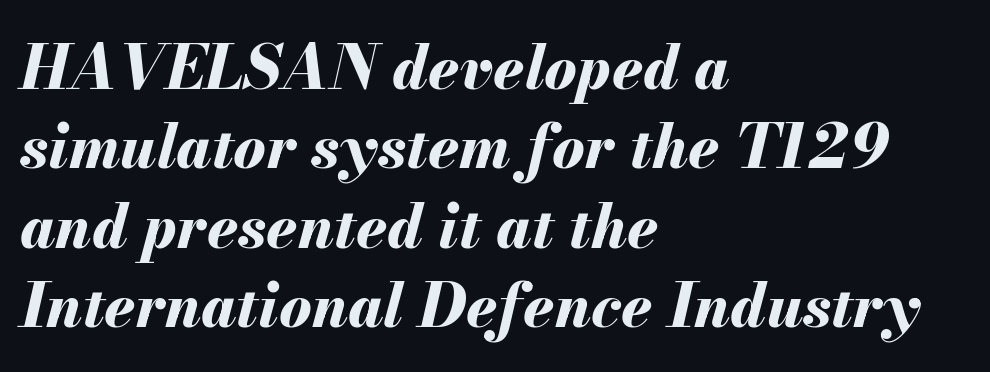
The image shows 61 px bold type, italic (leaning right); set left-aligned, normal line spacing (1.3x), normal letter spacing, not underlined; medium stroke contrast and a small x-height.
